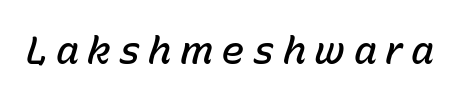
A bare baseline throughout the passage. This sample has the flowing, uneven cadence of proportional lettering. The strokes are fattened partway — semibold, not bold. This sample uses an oblique cut, with every glyph tilted off the vertical. Does extra space separate the letters? Yes, quite a lot of it.
